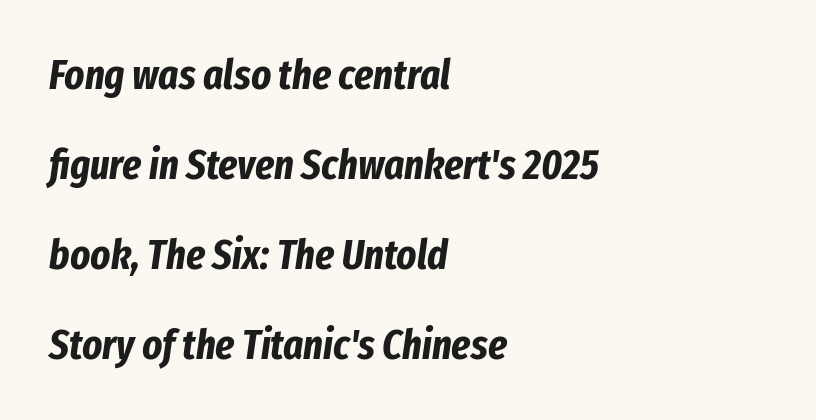
Q: Is the text bold? A: Yes.
Q: Is the text italic (slanted)? A: Yes, it leans right by about 8 degrees.
Q: Is the text underlined? A: No.
Q: How is the paragraph aligned? A: Left-aligned.
Q: Is the spacing between letters normal or unusually wide? A: Normal.
Q: Is the spacing between lines tight, normal or loose? A: Loose.
Q: Width (condensed, normal, or wide)? A: Condensed.
Q: Stroke contrast? A: Low.
Q: x-height? A: Medium.
Q: Monospaced? A: No.
